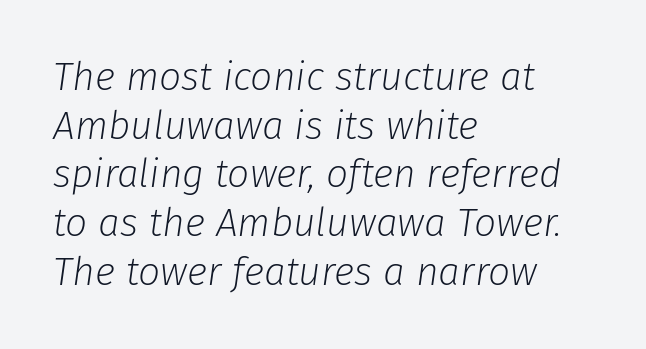
Q: Is the text bold? A: No.
Q: Is the text italic (slanted)? A: Yes, it leans right by about 8 degrees.
Q: Is the text underlined? A: No.
Q: How is the paragraph aligned? A: Left-aligned.
Q: Is the spacing between letters normal or unusually wide? A: Normal.
Q: Is the spacing between lines tight, normal or loose? A: Normal.
Q: Width (condensed, normal, or wide)? A: Normal.
Q: Stroke contrast? A: Low.
Q: x-height? A: Medium.
Q: Monospaced? A: No.
